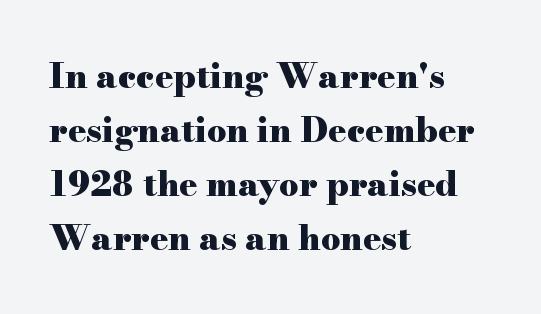
The image shows 34 px heavy, wide serif type, upright; set left-aligned, normal line spacing (1.59x), normal letter spacing, not underlined; high stroke contrast and a small x-height.
